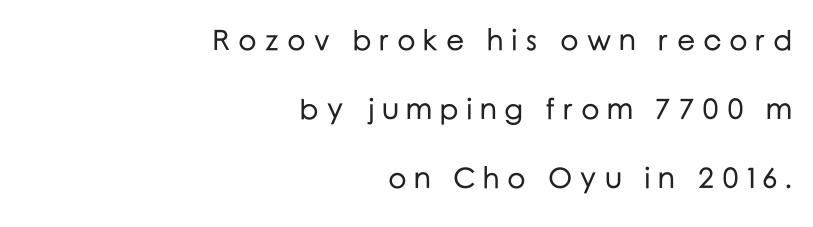
Right-aligned paragraph, ragged on the left. You can tell it's not italic because the verticals are truly vertical. Unmarked baselines from the first word to the last. Rows of type keep a wide berth in the vertical direction.
